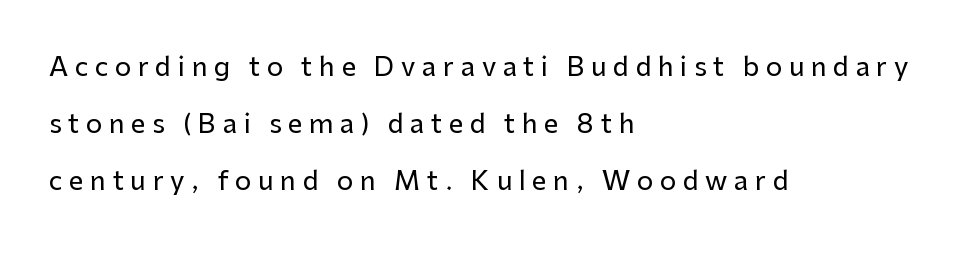
The image shows 26 px text type, upright; set left-aligned, loose line spacing (2.2x), unusually wide letter spacing (+0.25 em), not underlined.
